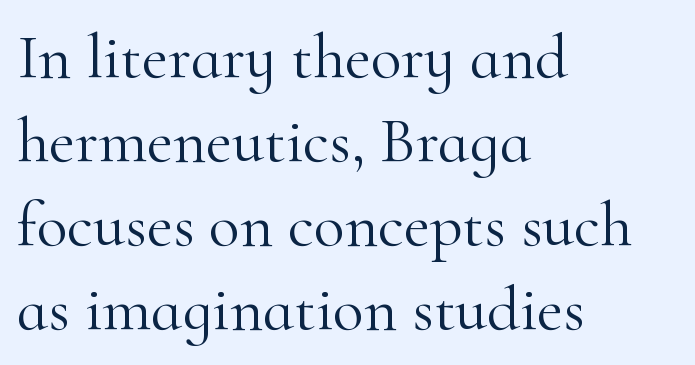
Q: Is the text bold? A: No.
Q: Is the text italic (slanted)? A: No, it is upright.
Q: Is the typeface a serif or a sans-serif typeface? A: Serif.
Q: Is the text underlined? A: No.
Q: How is the paragraph aligned? A: Left-aligned.
Q: Is the spacing between letters normal or unusually wide? A: Normal.
Q: Is the spacing between lines tight, normal or loose? A: Normal.
Q: Width (condensed, normal, or wide)? A: Normal.
Q: Stroke contrast? A: High.
Q: x-height? A: Small.
Q: Monospaced? A: No.
